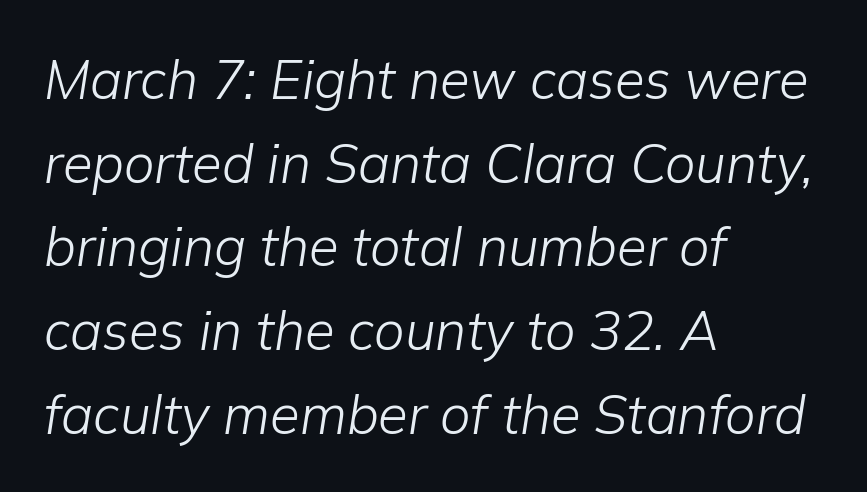
A typesetter would call this zero additional tracking. Reading down the block, your eye returns to a fixed left position each line. Do the characters align in a grid? No, the font is proportional. The words here are not underlined. Think standard paragraph weight, or any step lighter than that. This block has exactly the height ordinary leading produces.
